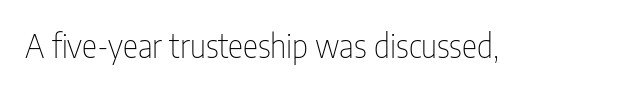
The image shows 32 px thin, condensed sans-serif type, upright; set normal letter spacing, not underlined; low stroke contrast and a medium x-height.
